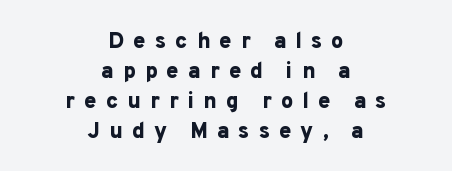
{"italic": "no", "bold": "yes", "underline": "no", "align": "center", "line_spacing": "normal", "line_spacing_ratio": 1.36, "letter_spacing": "wide", "letter_spacing_em": 0.41, "glyph_px": 22}
